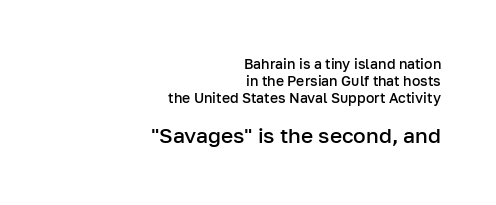
{"italic": "no", "bold": "semi", "underline": "no", "align": "right", "line_spacing_ratio": 1.22, "letter_spacing": "normal", "letter_spacing_em": 0.0, "larger_block": "second", "size_ratio": 1.5, "glyph_px": 21}
